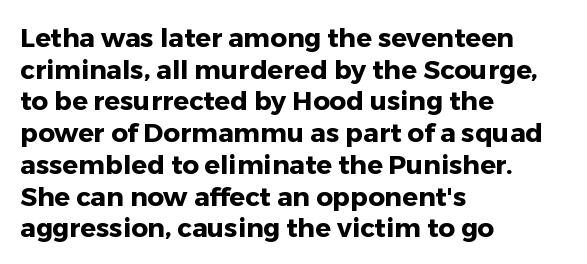
{"italic": "no", "bold": "yes", "underline": "no", "align": "left", "line_spacing_ratio": 1.22, "letter_spacing": "normal", "letter_spacing_em": 0.0, "glyph_px": 26}
